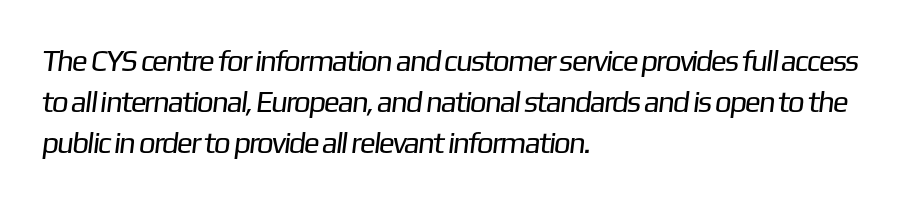
Q: Is the text bold? A: No.
Q: Is the typeface a serif or a sans-serif typeface? A: Sans-serif.
Q: Is the text underlined? A: No.
Q: How is the paragraph aligned? A: Left-aligned.
Q: Is the spacing between letters normal or unusually wide? A: Normal.
Q: Is the spacing between lines tight, normal or loose? A: Normal.
Q: Width (condensed, normal, or wide)? A: Normal.
Q: Stroke contrast? A: Low.
Q: x-height? A: Medium.
Q: Monospaced? A: No.
